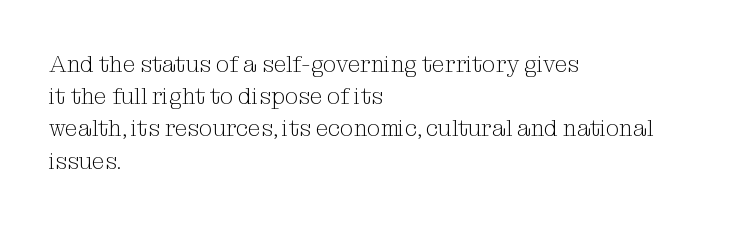
The image shows 23 px text type, upright; set left-aligned, normal line spacing (1.4x), normal letter spacing, not underlined.
